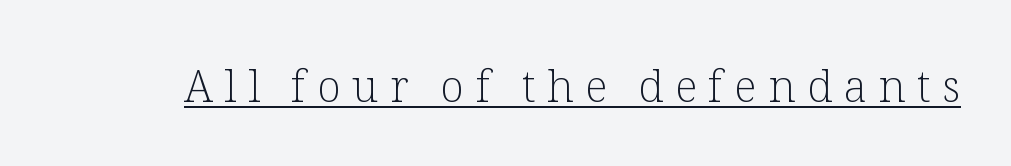
Q: Is the text bold? A: No.
Q: Is the text italic (slanted)? A: No, it is upright.
Q: Is the typeface a serif or a sans-serif typeface? A: Serif.
Q: Is the text underlined? A: Yes.
Q: Is the spacing between letters normal or unusually wide? A: Unusually wide.
Q: Width (condensed, normal, or wide)? A: Normal.
Q: Stroke contrast? A: Low.
Q: x-height? A: Medium.
Q: Monospaced? A: No.
